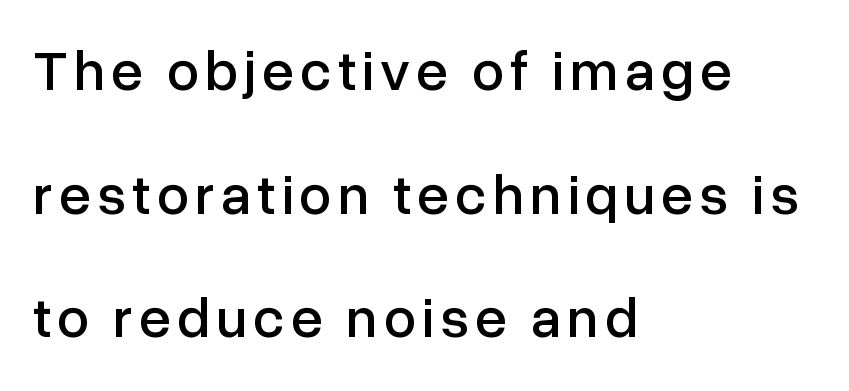
{"serif": "no", "italic": "no", "width": "normal", "stroke_contrast": "low", "x_height": "medium", "monospaced": "no", "underline": "no", "align": "left", "line_spacing": "loose", "line_spacing_ratio": 2.17, "glyph_px": 57}
